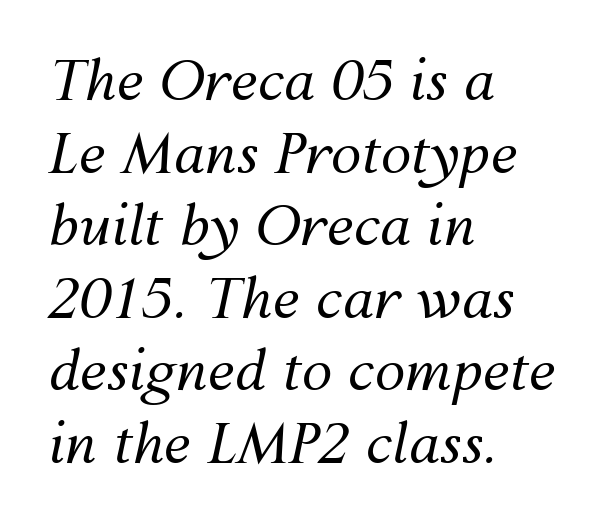
{"italic": "yes", "lean": "right", "slant_degrees": 12, "bold": "no", "weight": "regular", "width": "normal", "stroke_contrast": "medium", "x_height": "medium", "monospaced": "no", "underline": "no", "align": "left", "line_spacing": "normal", "line_spacing_ratio": 1.32, "letter_spacing": "normal", "letter_spacing_em": 0.0, "glyph_px": 55}
